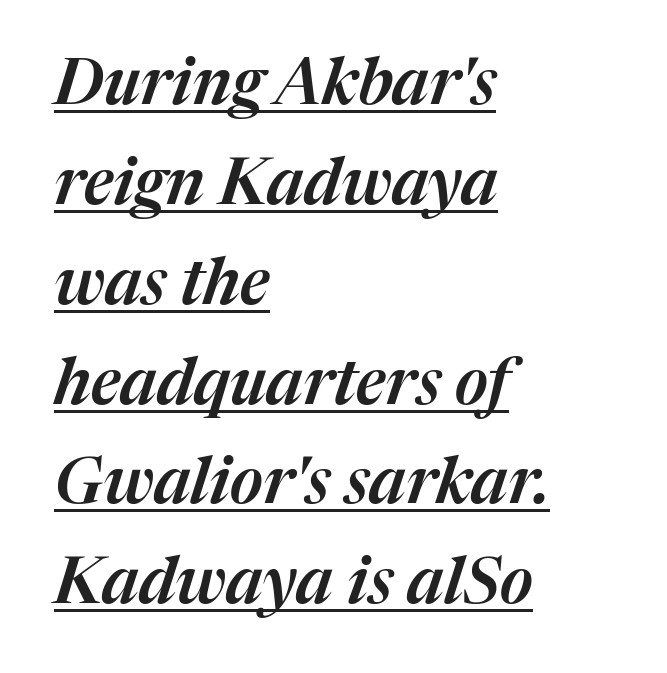
Which margin do the lines hug? The left one — the right edge is uneven. Characters follow at the spacing the type designer built in. The rendered words wear a rule along their underside. Designer's note — italics engaged. The passage shown is typed in a proportional face where columns would drift.
